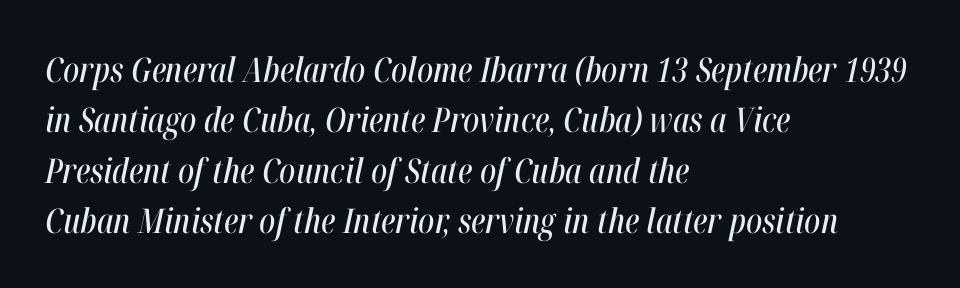
{"italic": "yes", "lean": "right", "slant_degrees": 12, "width": "condensed", "stroke_contrast": "high", "x_height": "medium", "monospaced": "no", "underline": "no", "align": "left", "line_spacing": "normal", "line_spacing_ratio": 1.48, "letter_spacing": "normal", "letter_spacing_em": 0.0, "glyph_px": 34}
